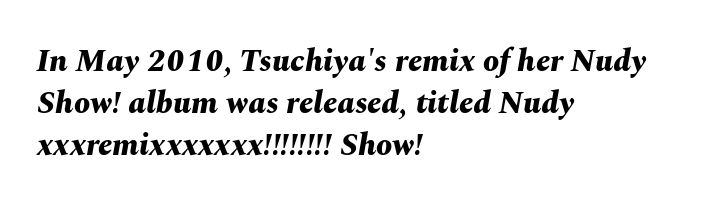
The image shows 32 px bold type, italic (leaning right); set left-aligned, normal line spacing (1.32x), normal letter spacing, not underlined; medium stroke contrast and a medium x-height.
